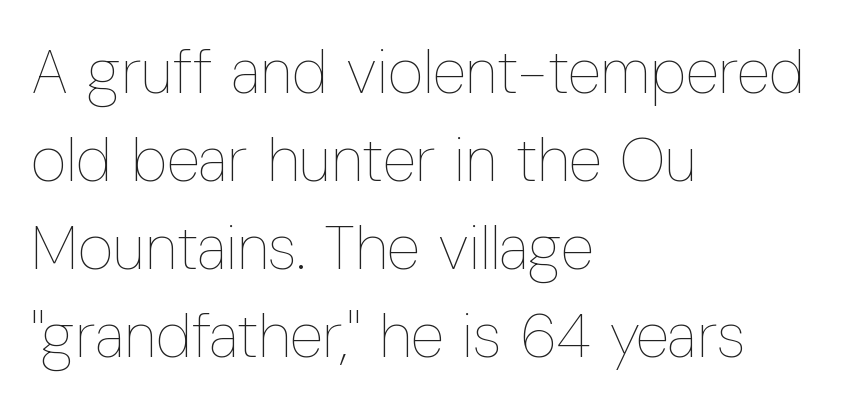
The typesetting does not lean heavy: it is not bold. Is the letter spacing exaggerated? No — it looks like the ordinary default. Only glyphs here, with clear space below each row. The compositor pushed each line to the left boundary. Honestly, the row spacing looks completely unremarkable. This sample uses an upright cut, with every glyph sitting square on the baseline.
